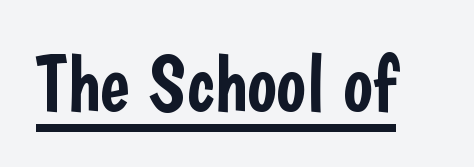
Q: Is the text italic (slanted)? A: No, it is upright.
Q: Is the typeface a serif or a sans-serif typeface? A: Sans-serif.
Q: Is the text underlined? A: Yes.
Q: Is the spacing between letters normal or unusually wide? A: Normal.
Q: Width (condensed, normal, or wide)? A: Condensed.
Q: Stroke contrast? A: Low.
Q: x-height? A: Medium.
Q: Monospaced? A: No.
